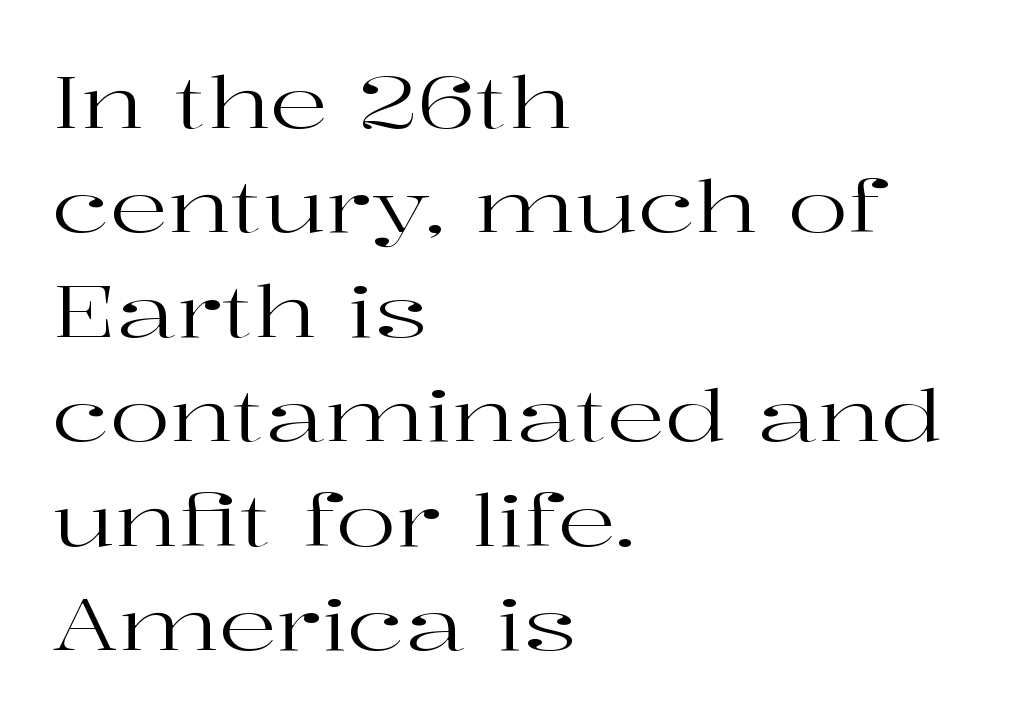
The image shows 72 px regular-weight, wide serif type, upright; set left-aligned, normal line spacing (1.45x), normal letter spacing, not underlined; high stroke contrast and a medium x-height.
